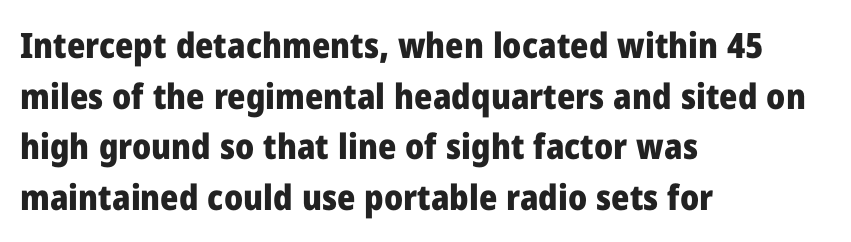
The text was rendered using a sans face with plain stroke endings. The passage shown is typed in a proportional face where columns would drift. No word sits above an underline. These lines sit exactly where default settings would place them. Quick note: not italic, upright. The type is set solid horizontally, with unmodified tracking.
